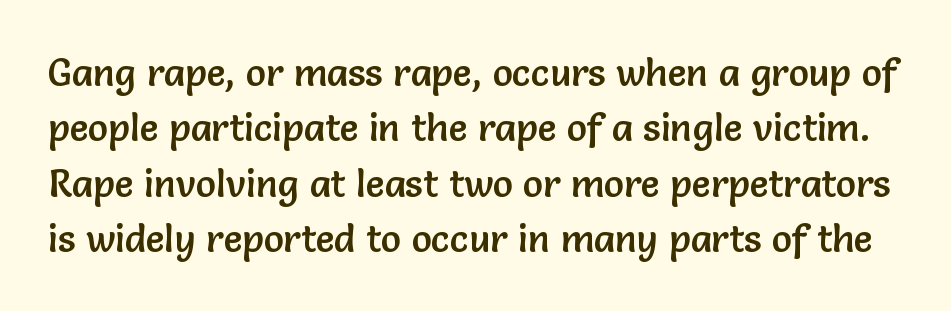
{"serif": "no", "italic": "no", "width": "normal", "stroke_contrast": "low", "x_height": "medium", "monospaced": "no", "underline": "no", "line_spacing": "normal", "line_spacing_ratio": 1.46, "letter_spacing": "normal", "letter_spacing_em": 0.0, "glyph_px": 38}
